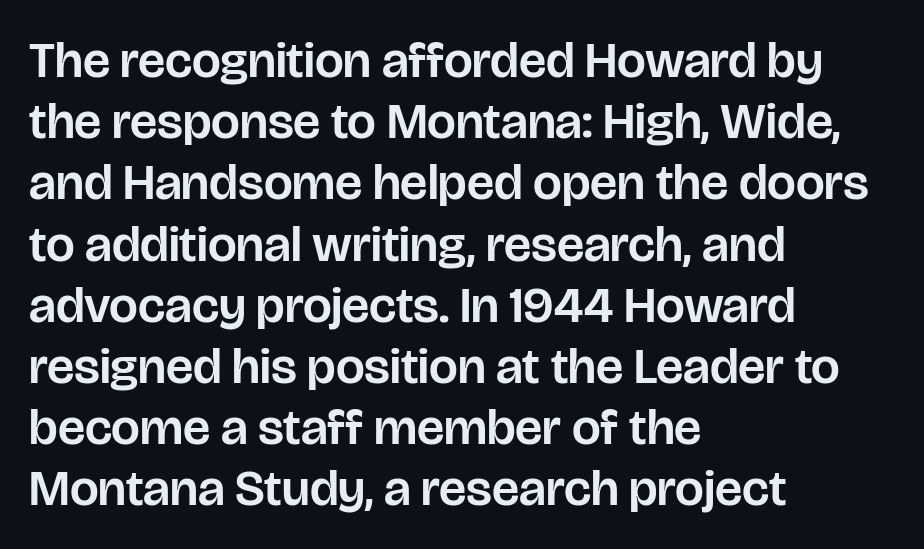
Q: Is the text italic (slanted)? A: No, it is upright.
Q: Is the typeface a serif or a sans-serif typeface? A: Sans-serif.
Q: Is the text underlined? A: No.
Q: How is the paragraph aligned? A: Left-aligned.
Q: Is the spacing between letters normal or unusually wide? A: Normal.
Q: Width (condensed, normal, or wide)? A: Normal.
Q: Stroke contrast? A: Low.
Q: x-height? A: Large.
Q: Monospaced? A: No.
